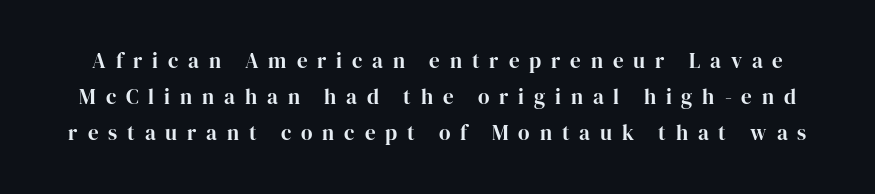
The image shows 21 px text type, upright; set line spacing 1.71x, unusually wide letter spacing (+0.47 em), not underlined.
